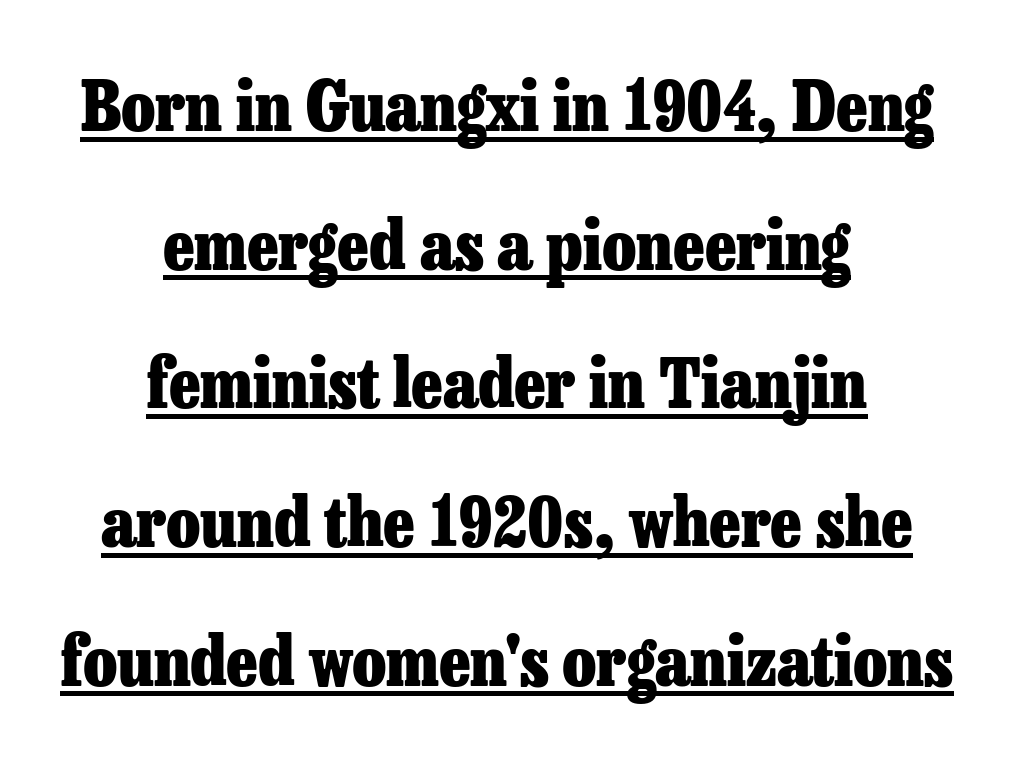
The rendering uses a large line-height, opening up the rows. Heavy, bold letterforms. The gaps between neighbouring characters are ordinary and unremarkable. The rendering positions every line midway between the sides. Note: serifs present on the glyphs.
